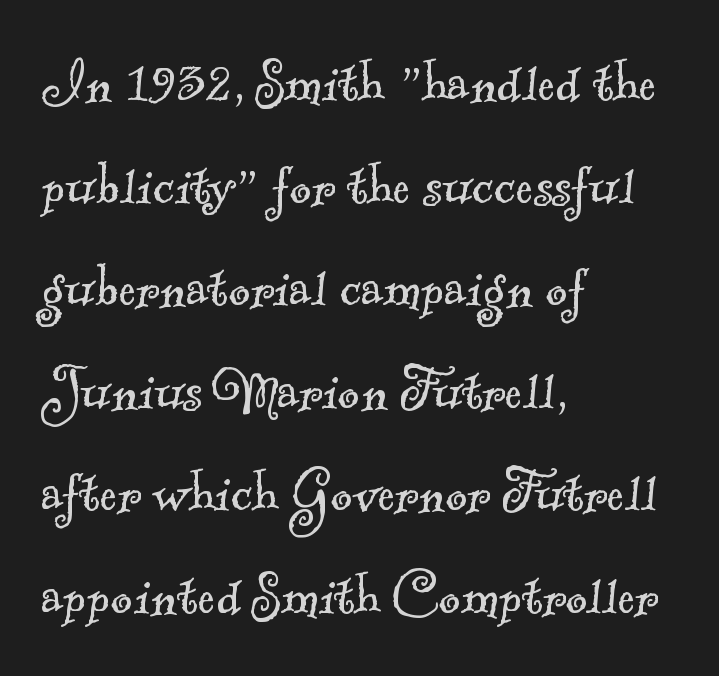
{"serif": "yes", "bold": "no", "weight": "light", "width": "normal", "x_height": "small", "monospaced": "no", "underline": "no", "align": "left", "line_spacing": "normal", "line_spacing_ratio": 1.53, "letter_spacing": "normal", "letter_spacing_em": 0.0, "glyph_px": 67}
